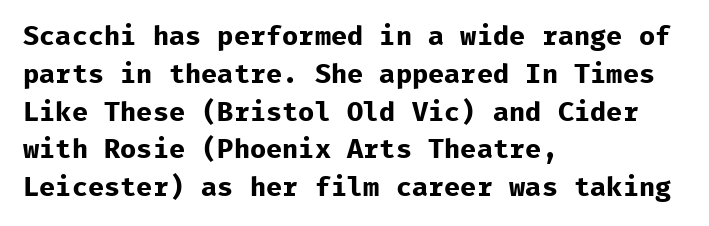
Q: Is the text bold? A: Yes.
Q: Is the text italic (slanted)? A: No, it is upright.
Q: Is the text underlined? A: No.
Q: How is the paragraph aligned? A: Left-aligned.
Q: Is the spacing between letters normal or unusually wide? A: Normal.
Q: Is the spacing between lines tight, normal or loose? A: Normal.
